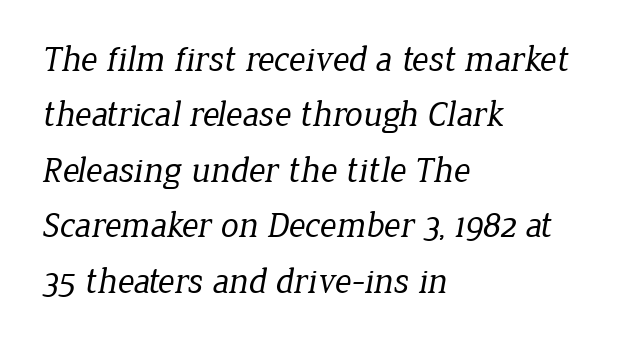
{"serif": "yes", "bold": "no", "weight": "regular", "width": "normal", "stroke_contrast": "low", "x_height": "medium", "monospaced": "no", "underline": "no", "align": "left", "line_spacing": "normal", "line_spacing_ratio": 1.54, "letter_spacing": "normal", "letter_spacing_em": 0.0, "glyph_px": 36}
